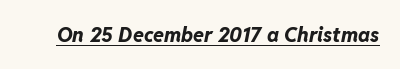
{"italic": "yes", "lean": "right", "slant_degrees": 11, "bold": "yes", "underline": "yes", "letter_spacing": "normal", "letter_spacing_em": 0.0, "glyph_px": 20}
